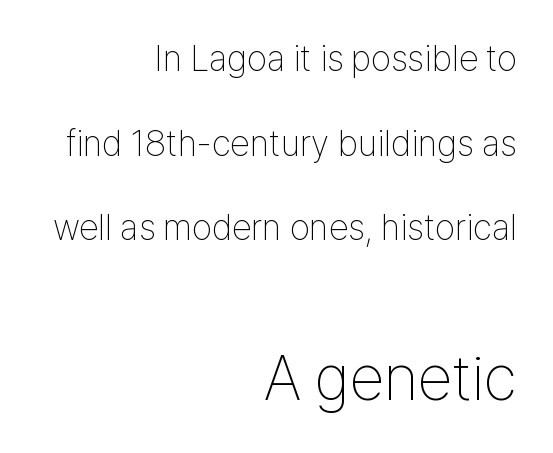
The image shows 63 px thin, condensed sans-serif type, upright; set right-aligned, loose line spacing (2.35x), normal letter spacing, not underlined; the second (bottom) block is 1.75x larger; low stroke contrast and a medium x-height.
